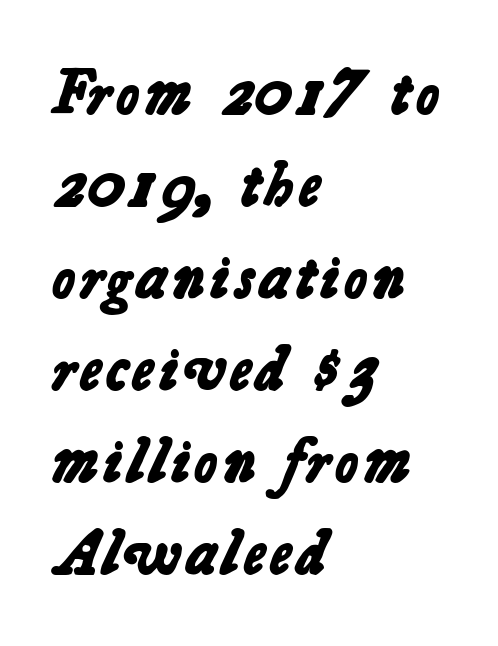
Rule under the text: the space is simply empty. Does the weight exceed regular? Yes, all the way to bold. The passage shown is typeset with a sans-serif family. Standard letterfit; no display-style spreading of the glyphs. Do the characters align in a grid? No, the font is proportional.
